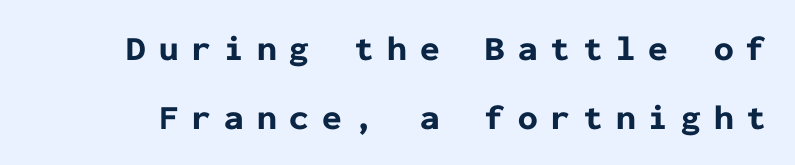
{"serif": "no", "italic": "no", "bold": "yes", "weight": "bold", "width": "normal", "stroke_contrast": "low", "x_height": "medium", "monospaced": "yes", "underline": "no", "line_spacing": "loose", "line_spacing_ratio": 1.96, "letter_spacing": "wide", "letter_spacing_em": 0.37, "glyph_px": 35}
